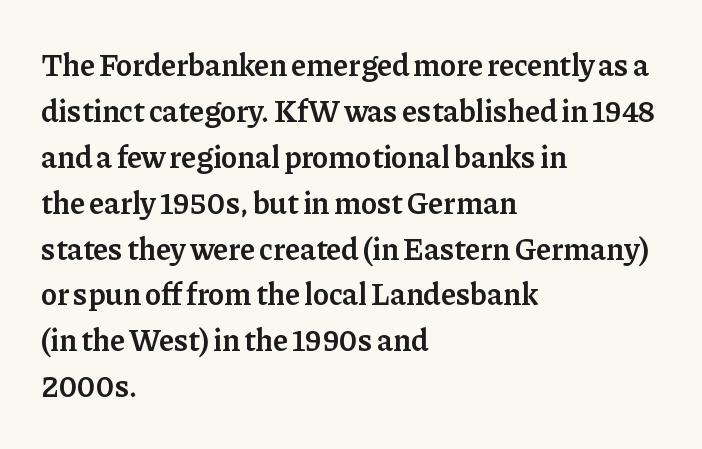
Yep, those are serifs on the letters. Just letters on the line, the space beneath them empty. Which margin do the lines hug? The left one — the right edge is uneven. Notice how the stems are strictly vertical — no italics here.
